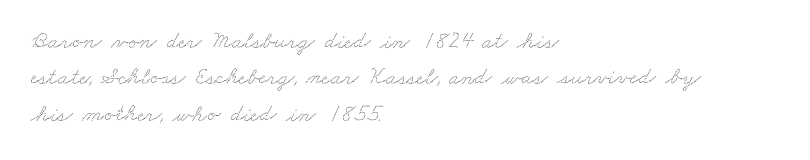
The passage shown stacks its lines at a standard gap. The passage is arranged the way most books set body copy — flush left. The horizontal fit of the characters is conventional and even. Descenders hang freely into open space.
